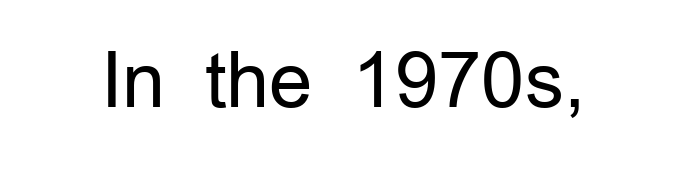
{"serif": "no", "italic": "no", "bold": "no", "weight": "regular", "width": "normal", "stroke_contrast": "low", "x_height": "medium", "monospaced": "no", "underline": "no", "letter_spacing": "normal", "letter_spacing_em": 0.0, "glyph_px": 76}
